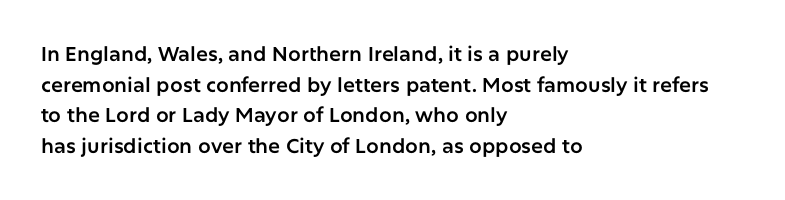
The image shows 20 px text type, upright; set left-aligned, normal line spacing (1.53x), normal letter spacing, not underlined.
